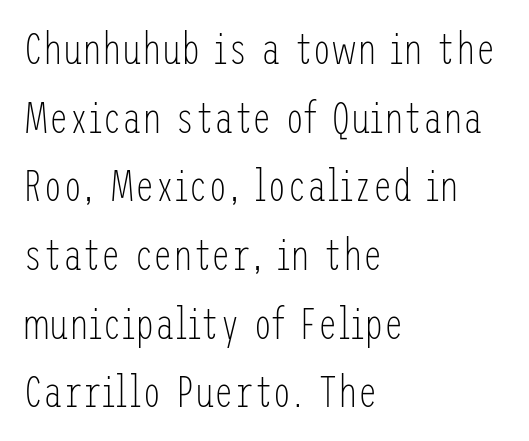
The characters display no serif detailing; their extremities are plain. The space beneath each line is pristine and unruled. Stem width sits at or under what a default text font uses. Honestly, the letter spacing is just normal — you wouldn't notice it. These lines were composed using upright roman letters. This sample is left-justified, so line endings fall wherever the words run out.
